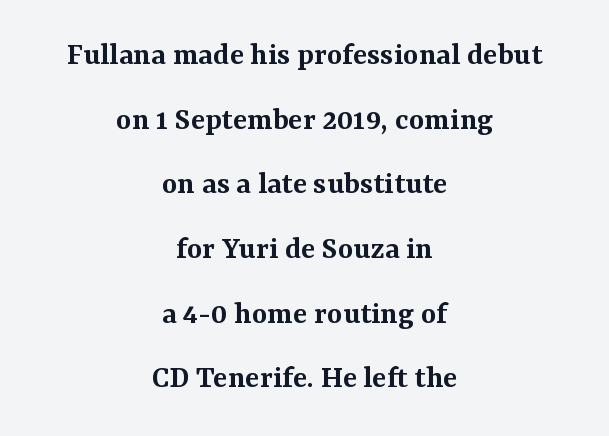
When letters stand straight like this, we call the style roman or upright. The compositor balanced each line on the midline. Semibold letterforms, between regular and bold. The block of text is sparse from top to bottom, with ample space between rows. Honestly, the letter spacing is just normal — you wouldn't notice it. Anything drawn beneath the words? Only blank space.
